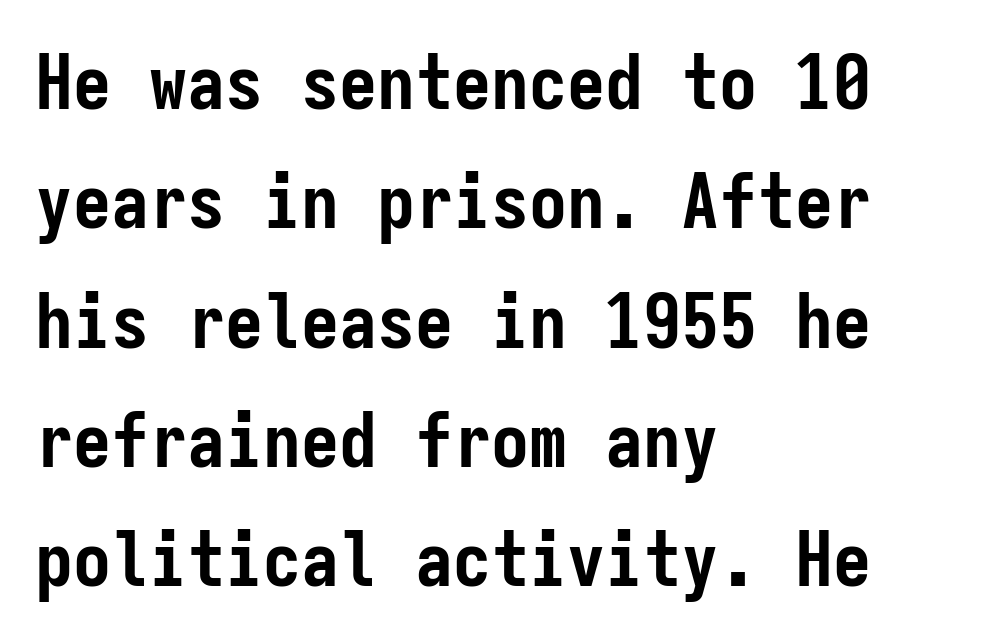
The image shows 76 px semibold, condensed sans-serif type, upright, monospaced; set left-aligned, normal line spacing (1.57x), normal letter spacing, not underlined; low stroke contrast and a medium x-height.
